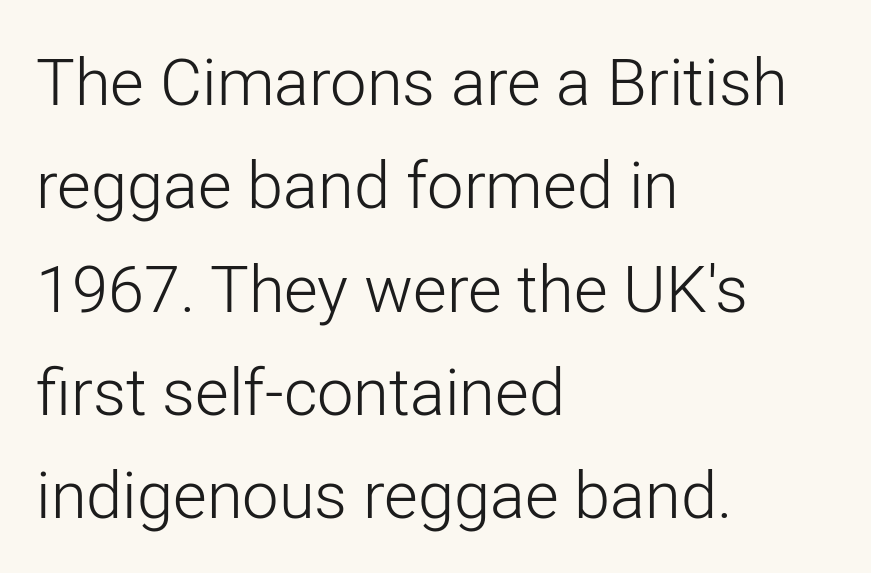
The image shows 65 px light sans-serif type, upright; set left-aligned, normal line spacing (1.59x), normal letter spacing, not underlined; low stroke contrast and a medium x-height.
